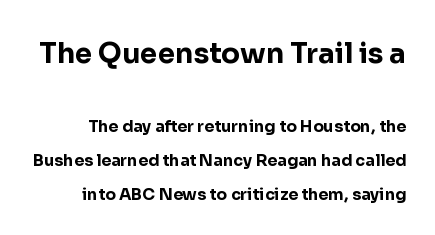
The image shows 28 px bold sans-serif type, upright; set loose line spacing (2.15x), normal letter spacing, not underlined; the first (top) block is 1.75x larger; low stroke contrast and a medium x-height.
